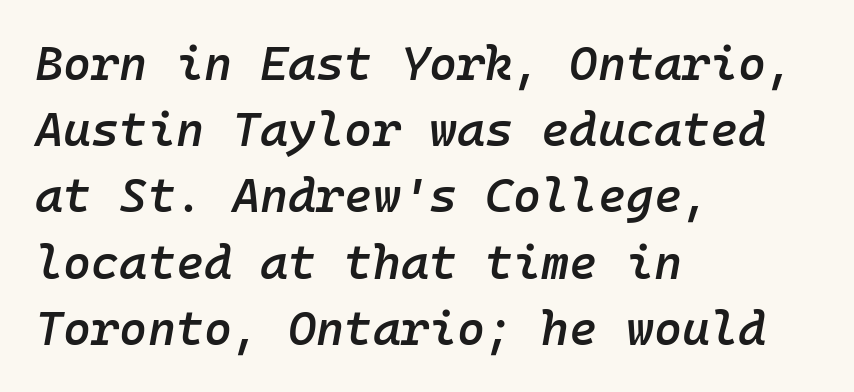
Q: Is the text bold? A: Semi-bold.
Q: Is the text italic (slanted)? A: Yes, it leans right by about 10 degrees.
Q: Is the text underlined? A: No.
Q: How is the paragraph aligned? A: Left-aligned.
Q: Is the spacing between letters normal or unusually wide? A: Normal.
Q: Is the spacing between lines tight, normal or loose? A: Normal.
Q: Width (condensed, normal, or wide)? A: Normal.
Q: Stroke contrast? A: Low.
Q: x-height? A: Medium.
Q: Monospaced? A: Yes.
